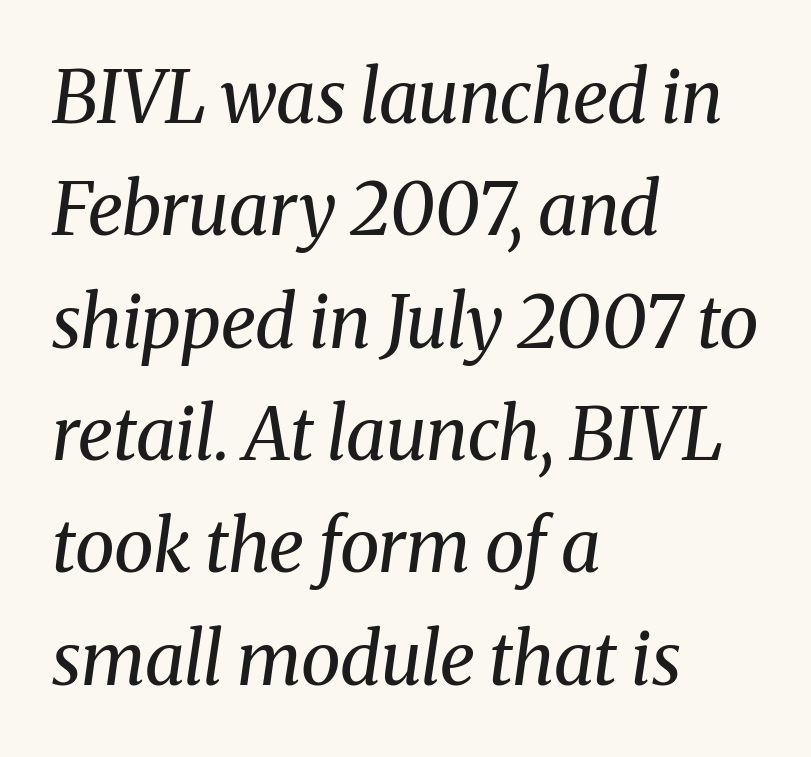
Look at the bottom of the vertical strokes: they flare into serifs here. Notice how the stems are inclined rather than vertical — that's the hallmark of italics. The glyphs are unaccompanied by any horizontal stroke below them. Visually the block forms a straight wall on the left and a jagged coastline on the right.
